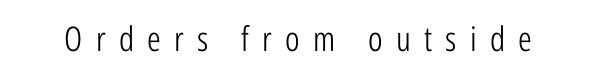
Q: Is the text bold? A: No.
Q: Is the text italic (slanted)? A: No, it is upright.
Q: Is the typeface a serif or a sans-serif typeface? A: Sans-serif.
Q: Is the text underlined? A: No.
Q: Is the spacing between letters normal or unusually wide? A: Unusually wide.
Q: Width (condensed, normal, or wide)? A: Condensed.
Q: Stroke contrast? A: Low.
Q: x-height? A: Medium.
Q: Monospaced? A: No.
